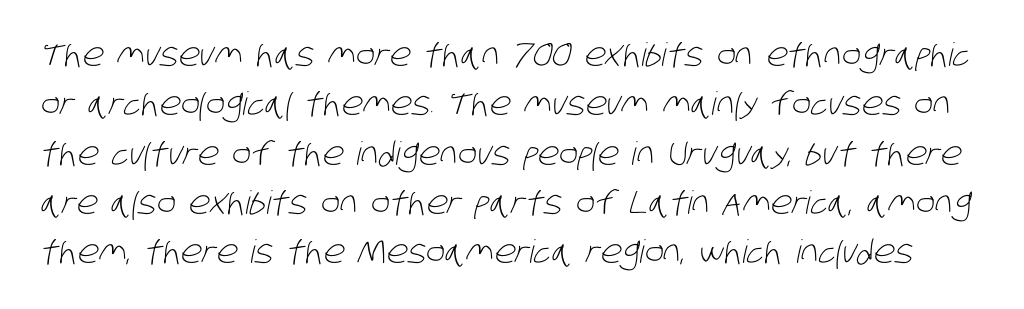
The image shows 32 px light, condensed sans-serif type; set normal line spacing (1.54x), normal letter spacing, not underlined; low stroke contrast and a large x-height.
